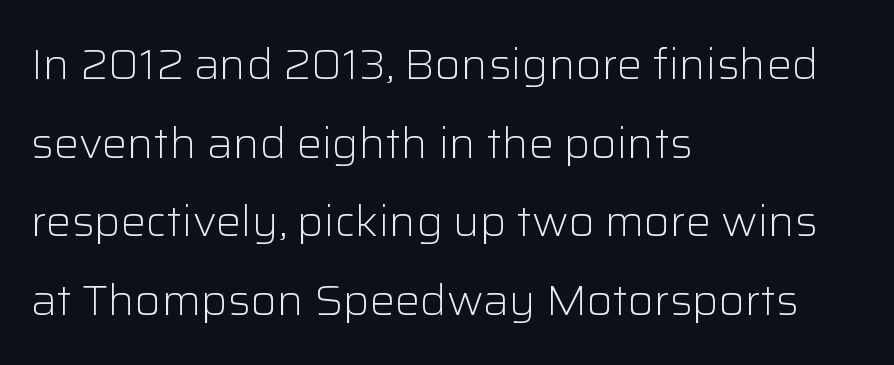
Q: Is the text bold? A: No.
Q: Is the text italic (slanted)? A: No, it is upright.
Q: Is the typeface a serif or a sans-serif typeface? A: Sans-serif.
Q: Is the text underlined? A: No.
Q: How is the paragraph aligned? A: Left-aligned.
Q: Is the spacing between letters normal or unusually wide? A: Normal.
Q: Width (condensed, normal, or wide)? A: Normal.
Q: Stroke contrast? A: Low.
Q: x-height? A: Medium.
Q: Monospaced? A: No.
